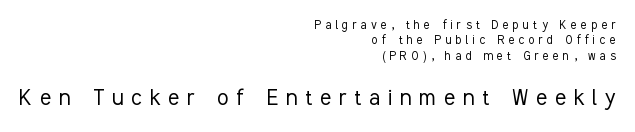
Short note: letters widely spaced. Each stroke keeps to a modest, everyday thickness or less. No italicization has been applied; the sample stays upright. The passage shown begins with its smaller block and ends with its larger one. The lines are packed closely together with very little leading. Horizontal alignment here is rightward, an uncommon choice for prose.
